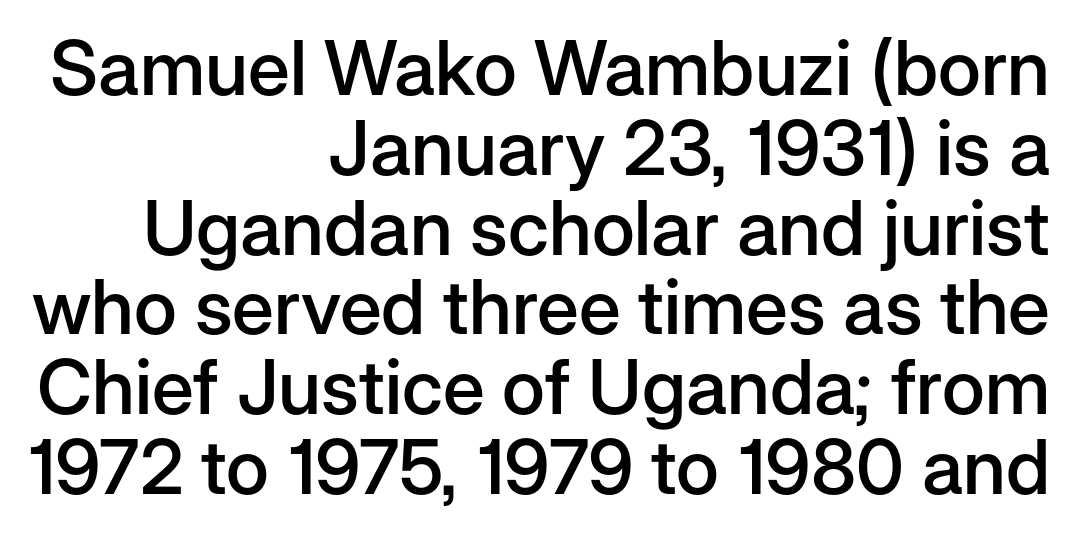
The image shows 76 px semibold sans-serif type, upright; set right-aligned, tight line spacing (1.05x), normal letter spacing, not underlined; low stroke contrast and a medium x-height.
